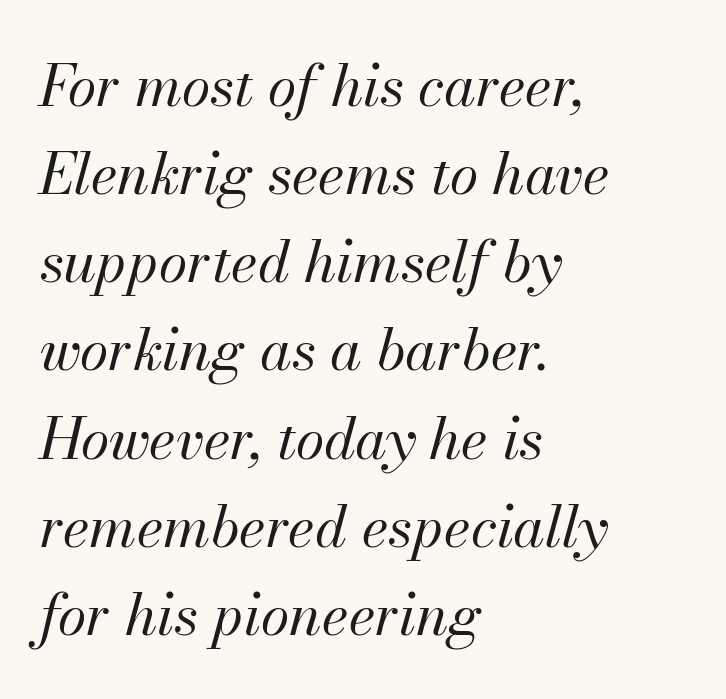
The image shows 58 px regular-weight type, italic (leaning right); set left-aligned, normal line spacing (1.52x), normal letter spacing, not underlined; medium stroke contrast and a small x-height.
